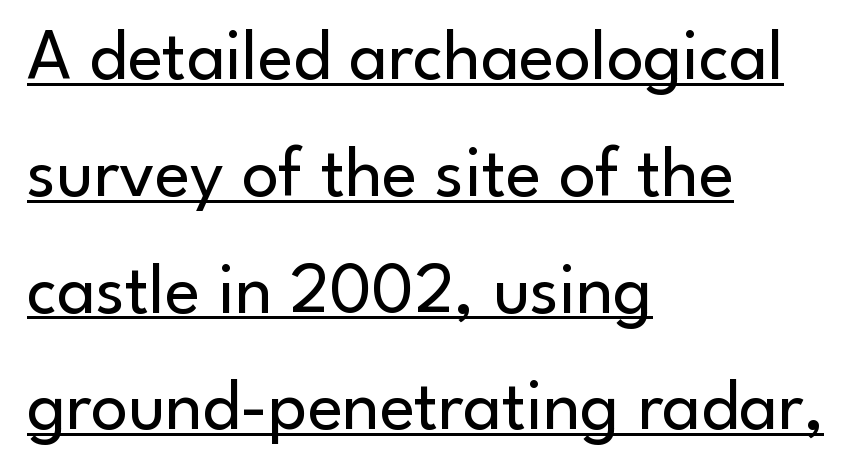
The image shows 73 px regular-weight sans-serif type, upright; set left-aligned, normal line spacing (1.6x), normal letter spacing, underlined; low stroke contrast and a small x-height.
